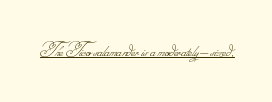
{"bold": "no", "underline": "yes", "letter_spacing": "normal", "letter_spacing_em": 0.0, "glyph_px": 20}
